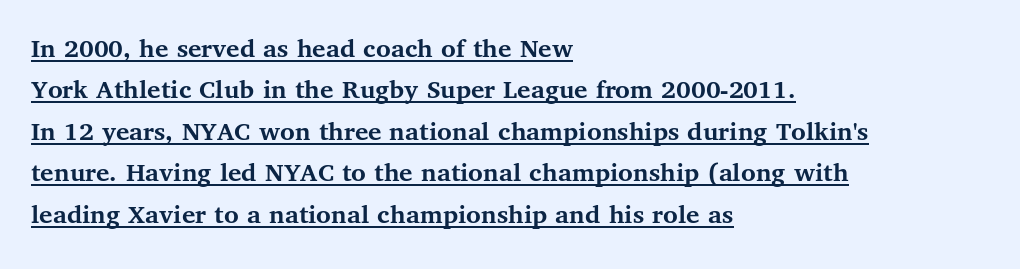
The image shows 28 px semibold serif type, upright; set left-aligned, normal line spacing (1.48x), normal letter spacing, underlined; medium stroke contrast and a medium x-height.
